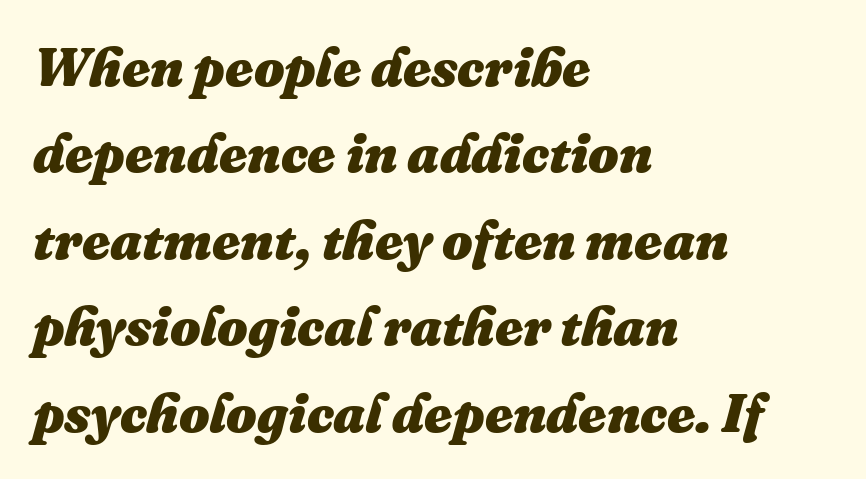
The image shows 54 px heavy type, italic (leaning right); set left-aligned, normal line spacing (1.6x), normal letter spacing, not underlined; medium stroke contrast and a medium x-height.
